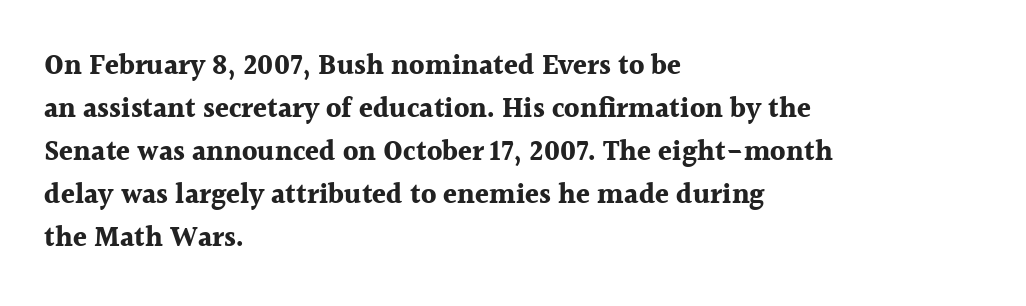
{"serif": "yes", "italic": "no", "bold": "yes", "weight": "bold", "width": "normal", "x_height": "medium", "monospaced": "no", "underline": "no", "align": "left", "line_spacing": "normal", "line_spacing_ratio": 1.54, "letter_spacing": "normal", "letter_spacing_em": 0.0, "glyph_px": 28}
